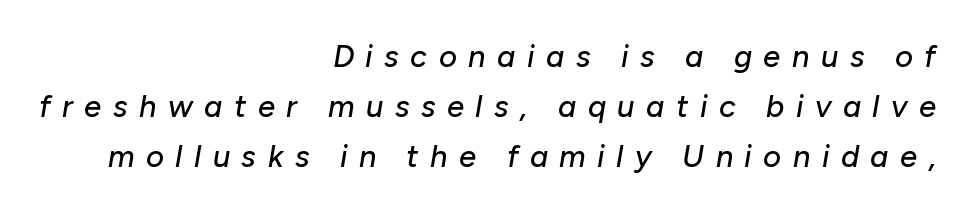
A flush-right, rag-left setting is used for this passage. Just letters on the line, the space beneath them empty. The block of text has a typical density, with ordinary space between rows. Spacing verdict: proportional, widths tailored to each character. Yep, that's italic — everything's leaning.
